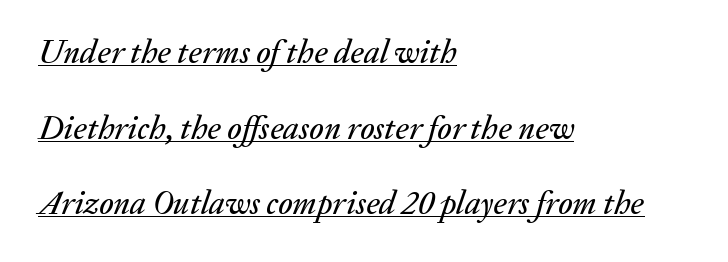
The image shows 33 px text type, italic (leaning right); set left-aligned, loose line spacing (2.29x), normal letter spacing, underlined; medium stroke contrast and a medium x-height.
